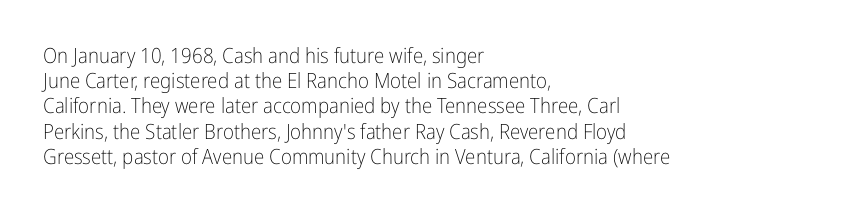
The letterforms sit shoulder to shoulder at normal distance. Typeset ragged right — the left edge is the straight one. The lettering holds an erect, upright posture throughout. Vertical stems look standard width or narrower in stroke. Beneath every word, the page is bare.
